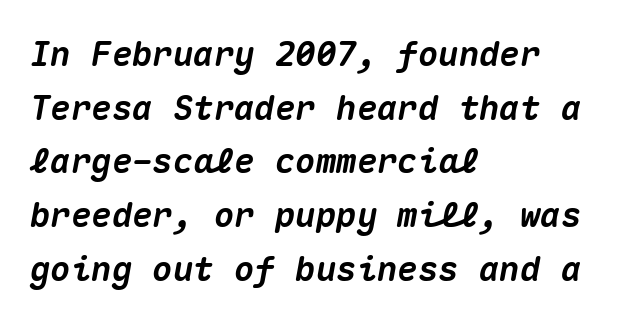
The letterforms sit shoulder to shoulder at normal distance. Notice how the passage keeps a crisp vertical edge on the left only. The baseline area is clear. Interline gaps are of average width in this sample.
